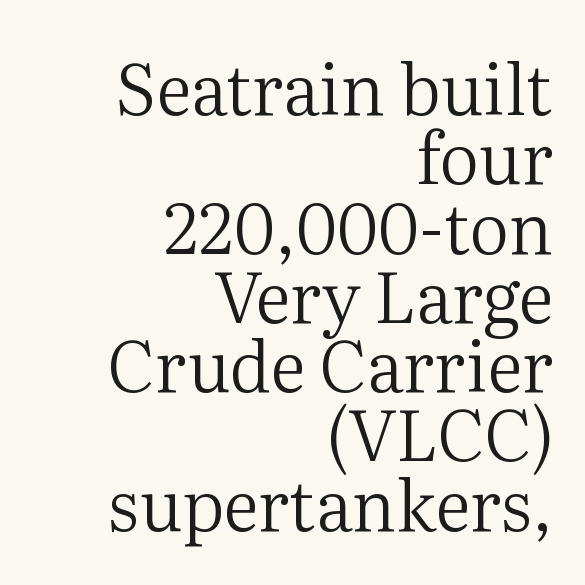
Quick note: underline off. Here the designer chose a conventional face with non-uniform glyph widths. A light-to-regular cut is what we see here. Is the block centered? No — it sits flush against the right margin. Nobody touched the tracking dial on this one.
